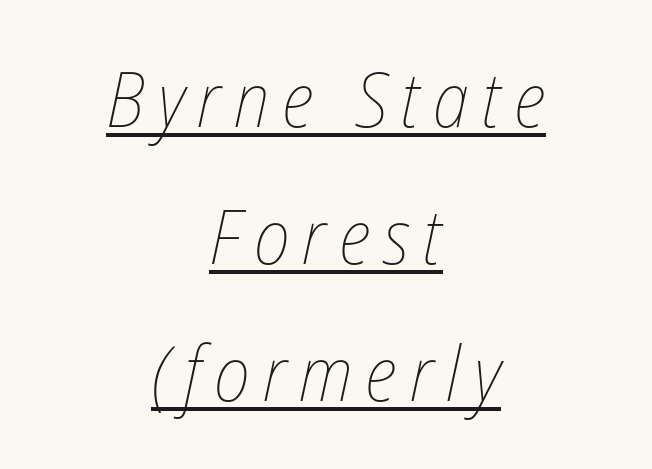
No letter is thick-stroked: the sample isn't bold. A centered setting, common on invitations and titles, is used for this passage. The passage shown leans; its letterforms are oblique. The rendering uses natural spacing where letterforms have individual widths. A rule runs beneath these lines of type.
